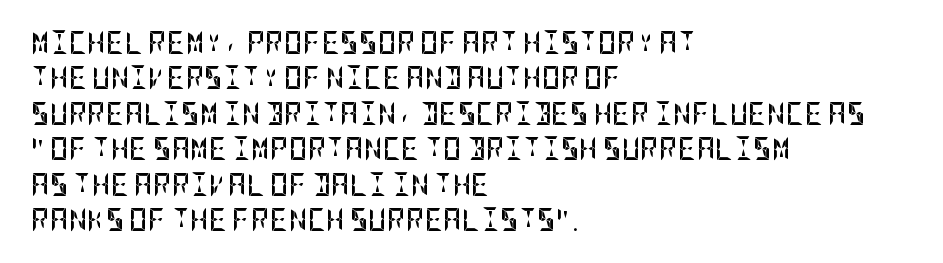
The image shows 23 px bold type, upright; set left-aligned, normal line spacing (1.54x), normal letter spacing, not underlined.
